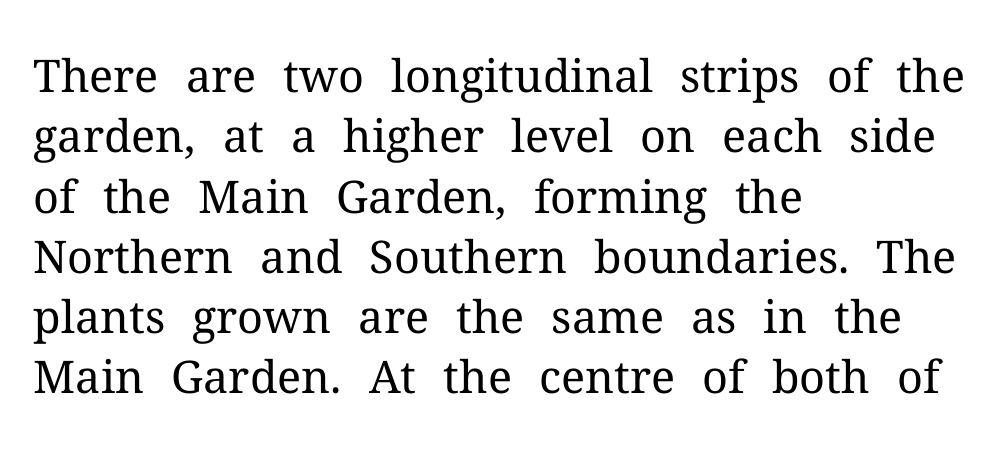
Q: Is the text bold? A: No.
Q: Is the text italic (slanted)? A: No, it is upright.
Q: Is the typeface a serif or a sans-serif typeface? A: Serif.
Q: Is the text underlined? A: No.
Q: How is the paragraph aligned? A: Left-aligned.
Q: Is the spacing between letters normal or unusually wide? A: Normal.
Q: Is the spacing between lines tight, normal or loose? A: Normal.
Q: Width (condensed, normal, or wide)? A: Normal.
Q: Stroke contrast? A: Medium.
Q: x-height? A: Medium.
Q: Monospaced? A: No.
